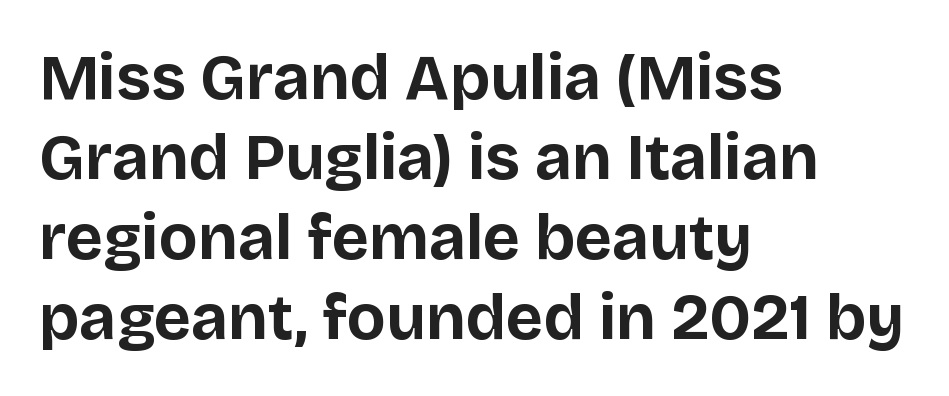
{"serif": "no", "italic": "no", "bold": "yes", "weight": "bold", "width": "normal", "stroke_contrast": "low", "x_height": "large", "monospaced": "no", "underline": "no", "align": "left", "line_spacing": "normal", "line_spacing_ratio": 1.25, "letter_spacing": "normal", "letter_spacing_em": 0.0, "glyph_px": 64}
